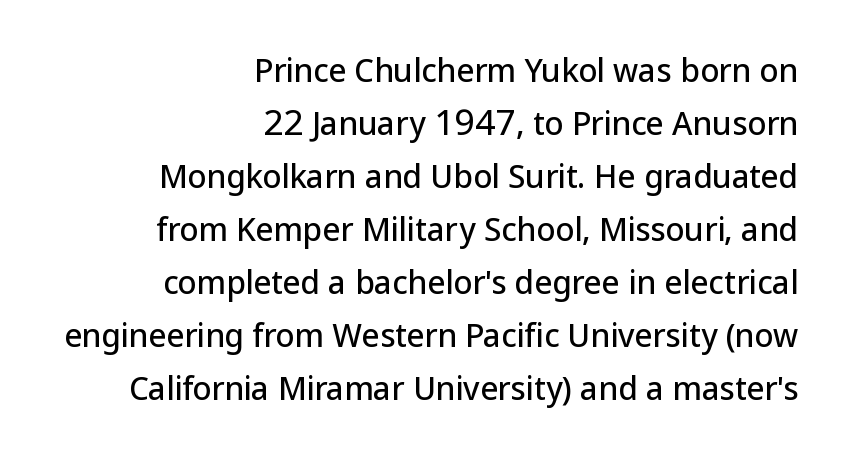
The face used here is proportionally spaced, like ordinary book or web type. Tall strokes in this sample are plumb rather than angled. Letterform terminals end flat and unadorned throughout the passage. All the whitespace from short lines collects on the left.
